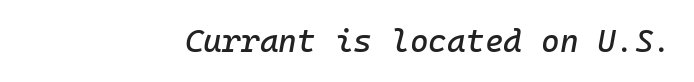
The rendering uses typewriter-style spacing with identical character cells. There's an unmistakable incline to the writing here. Check under the words: just untouched page. The rendering keeps characters at their native spacing.
